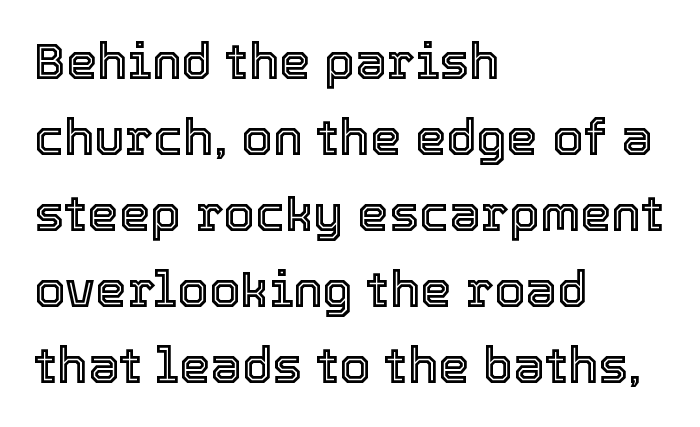
{"italic": "no", "width": "normal", "x_height": "medium", "monospaced": "no", "underline": "no", "align": "left", "line_spacing": "normal", "line_spacing_ratio": 1.52, "letter_spacing": "normal", "letter_spacing_em": 0.0, "glyph_px": 50}
